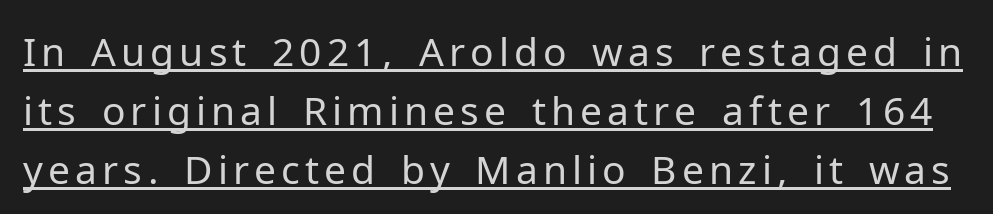
{"serif": "no", "italic": "no", "bold": "no", "weight": "regular", "width": "normal", "stroke_contrast": "low", "x_height": "medium", "monospaced": "no", "underline": "yes", "line_spacing": "normal", "line_spacing_ratio": 1.51, "glyph_px": 39}
